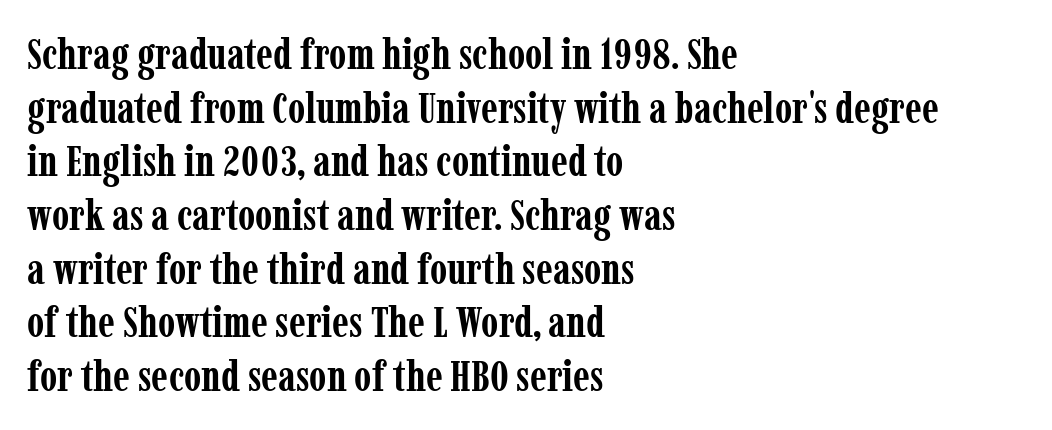
I'd describe the lettering as bold — thick and assertive. Is this a fixed-width face? No — the glyphs have proportional, varying widths. Classification — serif. This rendering features lettering with no underline. Is there any slant? The stems are plumb.
